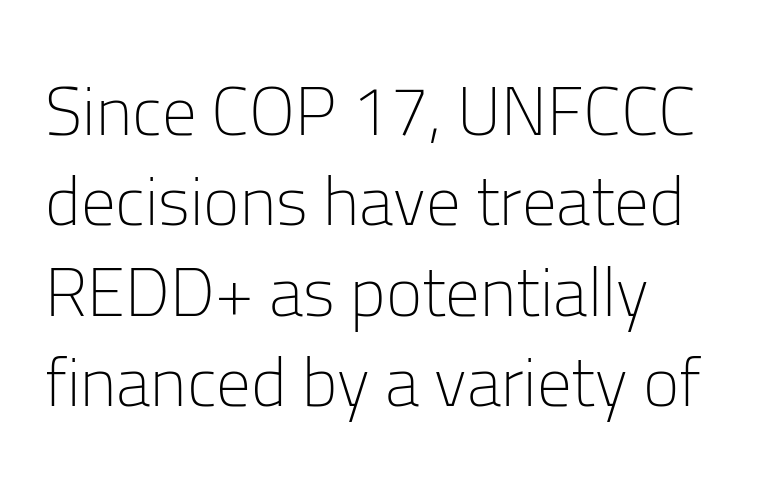
Q: Is the text bold? A: No.
Q: Is the text italic (slanted)? A: No, it is upright.
Q: Is the typeface a serif or a sans-serif typeface? A: Sans-serif.
Q: Is the text underlined? A: No.
Q: How is the paragraph aligned? A: Left-aligned.
Q: Is the spacing between letters normal or unusually wide? A: Normal.
Q: Is the spacing between lines tight, normal or loose? A: Normal.
Q: Width (condensed, normal, or wide)? A: Normal.
Q: Stroke contrast? A: Low.
Q: x-height? A: Medium.
Q: Monospaced? A: No.
